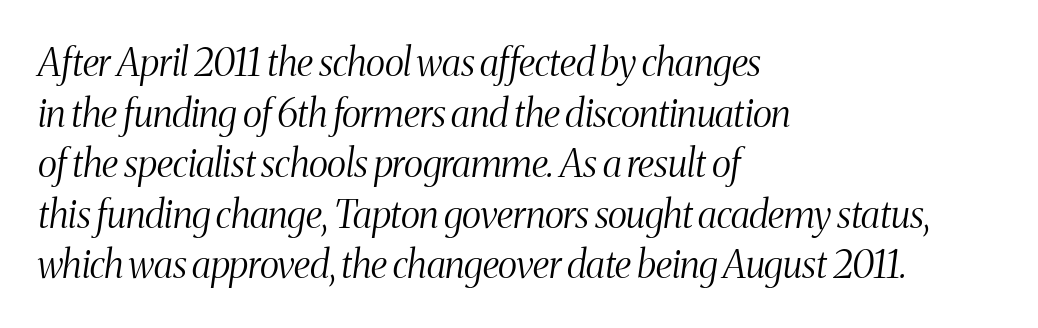
Is the stroke heavy? The answer is a plain regular-or-lighter. A typesetter would mark this as italic. Spacing between characters is what you'd get straight out of the box. Each letter keeps its own natural width here, so spacing adapts to shape. Horizontal alignment here is leftward, the default for most running prose. Notice how descenders clear the ascenders below comfortably — that's standard leading.
